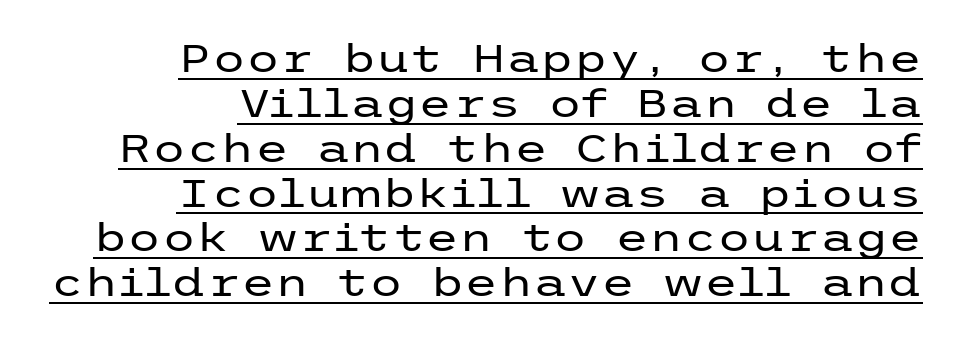
{"serif": "no", "italic": "no", "bold": "no", "weight": "regular", "width": "wide", "stroke_contrast": "low", "x_height": "medium", "underline": "yes", "align": "right", "line_spacing": "tight", "line_spacing_ratio": 1.15, "letter_spacing": "normal", "letter_spacing_em": 0.0, "glyph_px": 39}
